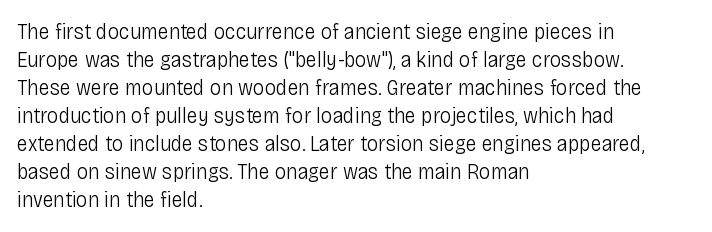
Q: Is the text bold? A: No.
Q: Is the text italic (slanted)? A: No, it is upright.
Q: Is the text underlined? A: No.
Q: How is the paragraph aligned? A: Left-aligned.
Q: Is the spacing between letters normal or unusually wide? A: Normal.
